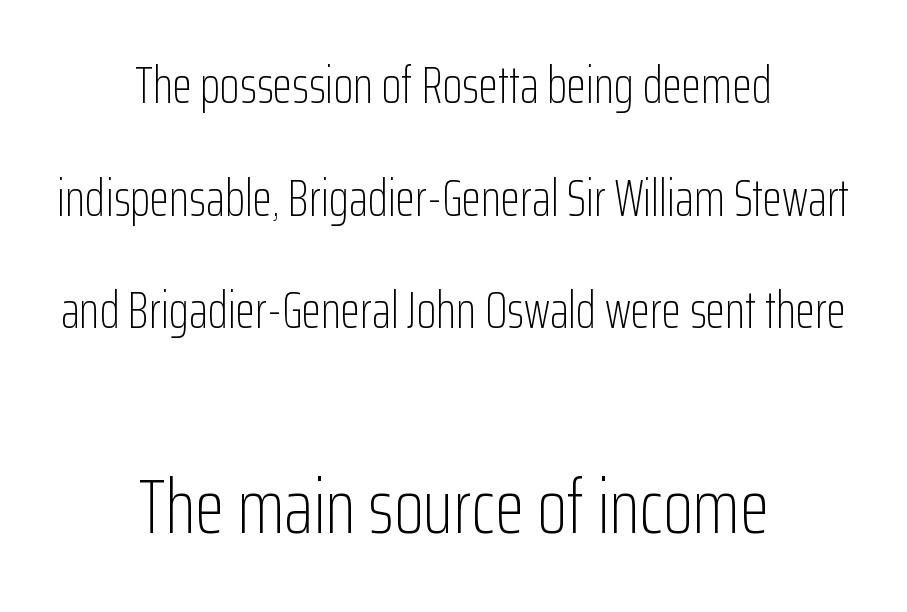
Q: Is the text bold? A: No.
Q: Is the text italic (slanted)? A: No, it is upright.
Q: Is the typeface a serif or a sans-serif typeface? A: Sans-serif.
Q: Is the text underlined? A: No.
Q: How is the paragraph aligned? A: Centered.
Q: Is the spacing between letters normal or unusually wide? A: Normal.
Q: Is the spacing between lines tight, normal or loose? A: Loose.
Q: Which block of text is set in a larger size, the first (top) or the second (bottom)? A: The second (bottom) one.
Q: Width (condensed, normal, or wide)? A: Condensed.
Q: Stroke contrast? A: Low.
Q: x-height? A: Medium.
Q: Monospaced? A: No.
